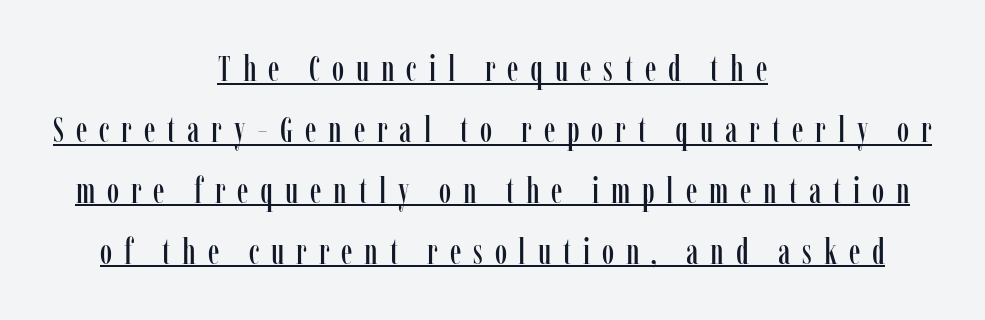
The image shows 35 px condensed serif type, upright; set centered, line spacing 1.74x, unusually wide letter spacing (+0.34 em), underlined; low stroke contrast and a medium x-height.
